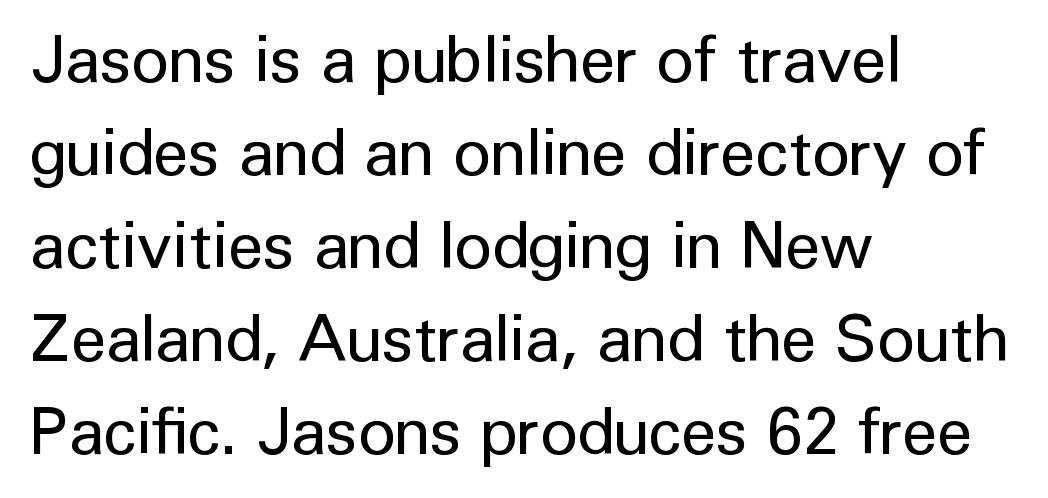
The image shows 65 px regular-weight sans-serif type, upright; set left-aligned, normal line spacing (1.43x), normal letter spacing, not underlined; low stroke contrast and a medium x-height.
